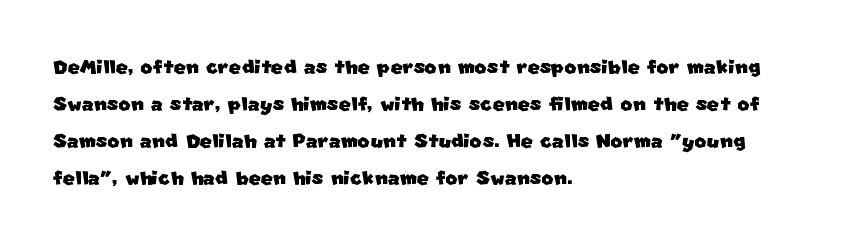
The image shows 26 px text type; set left-aligned, normal line spacing (1.42x), normal letter spacing, not underlined.
